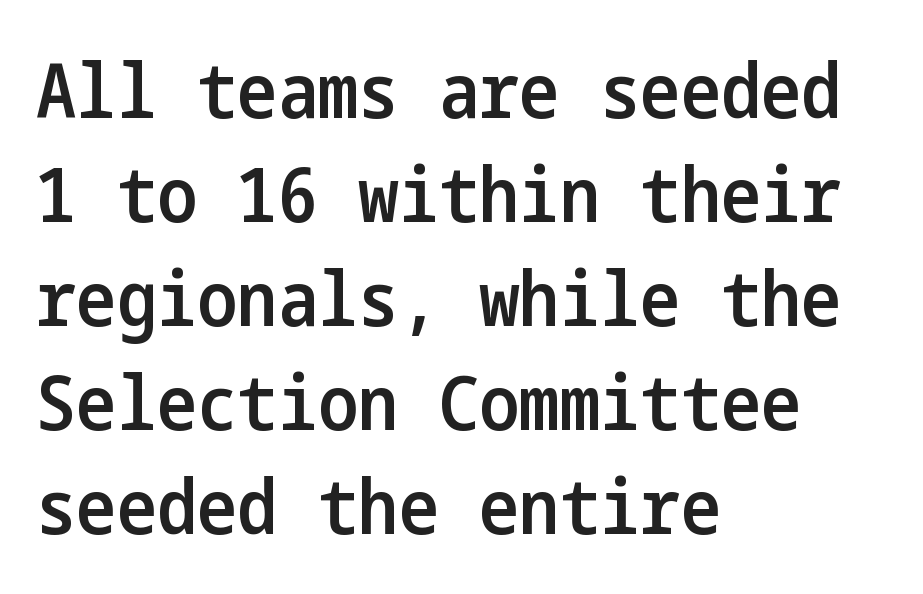
Q: Is the text bold? A: Semi-bold.
Q: Is the text italic (slanted)? A: No, it is upright.
Q: Is the typeface a serif or a sans-serif typeface? A: Sans-serif.
Q: Is the text underlined? A: No.
Q: How is the paragraph aligned? A: Left-aligned.
Q: Is the spacing between letters normal or unusually wide? A: Normal.
Q: Is the spacing between lines tight, normal or loose? A: Normal.
Q: Width (condensed, normal, or wide)? A: Condensed.
Q: Stroke contrast? A: Low.
Q: x-height? A: Medium.
